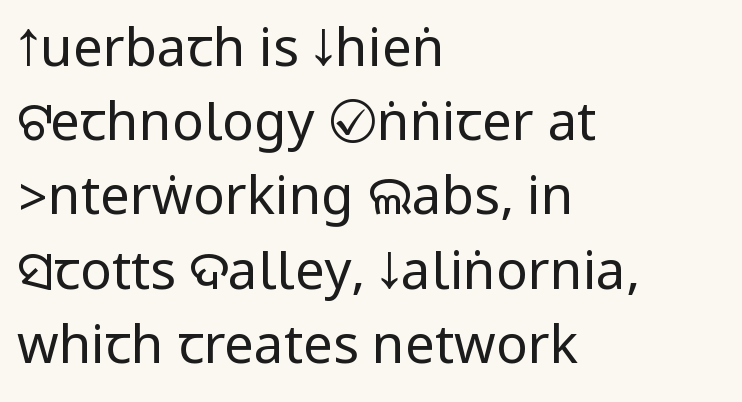
This sample uses a sans-serif face. The passage shown has conventional tracking throughout. Do the letters lean? They stand straight. Weight: regular or lighter. Beneath every word, the page is bare. The typesetter chose a ragged-right arrangement here.
